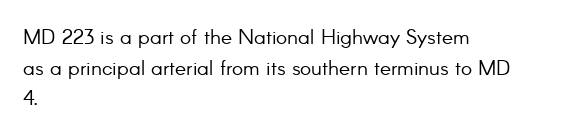
{"italic": "no", "bold": "no", "underline": "no", "align": "left", "line_spacing": "normal", "line_spacing_ratio": 1.46, "letter_spacing": "normal", "letter_spacing_em": 0.0, "glyph_px": 21}
